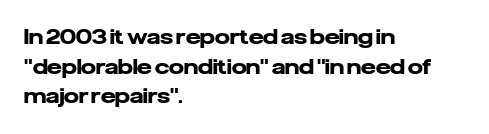
Q: Is the text bold? A: Yes.
Q: Is the text italic (slanted)? A: No, it is upright.
Q: Is the text underlined? A: No.
Q: How is the paragraph aligned? A: Left-aligned.
Q: Is the spacing between letters normal or unusually wide? A: Normal.
Q: Is the spacing between lines tight, normal or loose? A: Normal.
